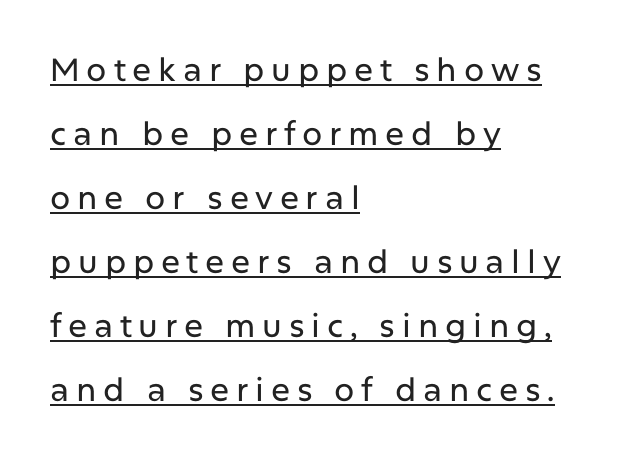
Q: Is the text italic (slanted)? A: No, it is upright.
Q: Is the typeface a serif or a sans-serif typeface? A: Sans-serif.
Q: Is the text underlined? A: Yes.
Q: How is the paragraph aligned? A: Left-aligned.
Q: Is the spacing between letters normal or unusually wide? A: Unusually wide.
Q: Is the spacing between lines tight, normal or loose? A: Loose.
Q: Width (condensed, normal, or wide)? A: Normal.
Q: Stroke contrast? A: Low.
Q: x-height? A: Medium.
Q: Monospaced? A: No.
